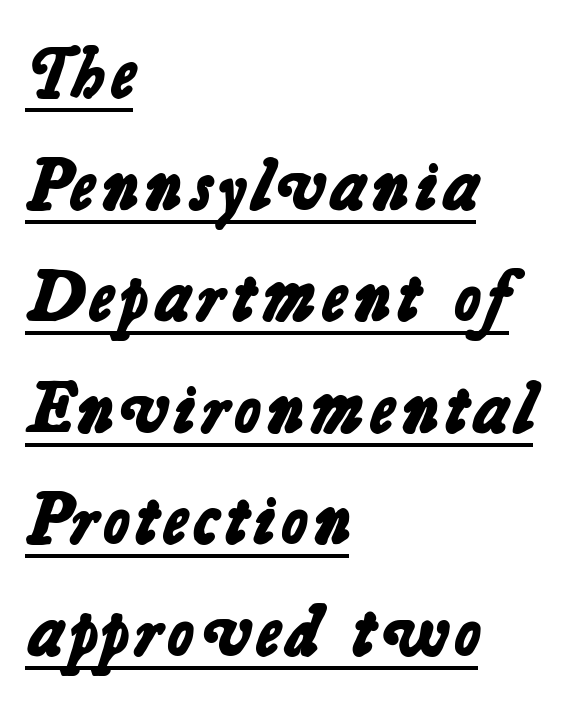
{"serif": "no", "bold": "yes", "weight": "bold", "width": "normal", "stroke_contrast": "low", "x_height": "medium", "monospaced": "no", "underline": "yes", "align": "left", "line_spacing": "normal", "line_spacing_ratio": 1.55, "letter_spacing": "normal", "letter_spacing_em": 0.0, "glyph_px": 72}
